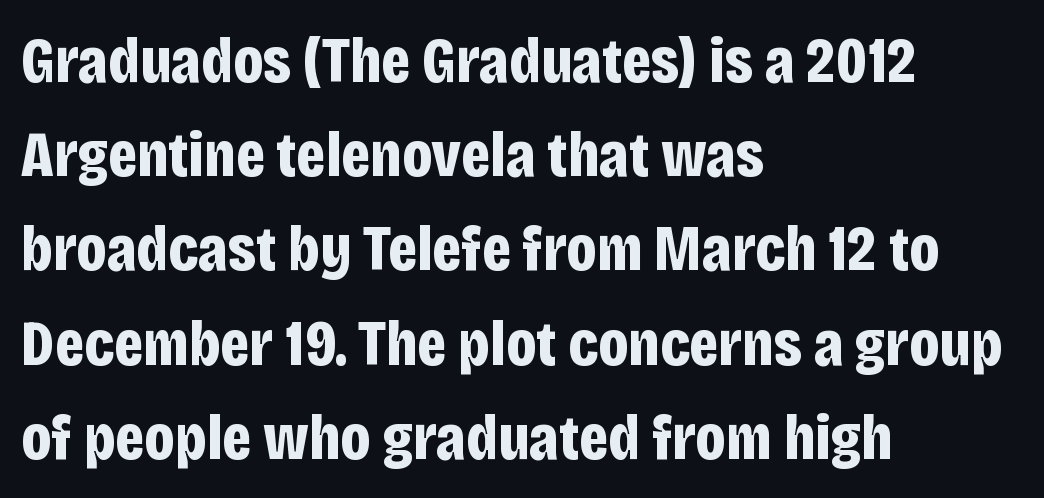
{"serif": "no", "italic": "no", "bold": "yes", "weight": "bold", "width": "condensed", "stroke_contrast": "low", "x_height": "large", "monospaced": "no", "underline": "no", "align": "left", "line_spacing": "normal", "line_spacing_ratio": 1.45, "letter_spacing": "normal", "letter_spacing_em": 0.0, "glyph_px": 65}
